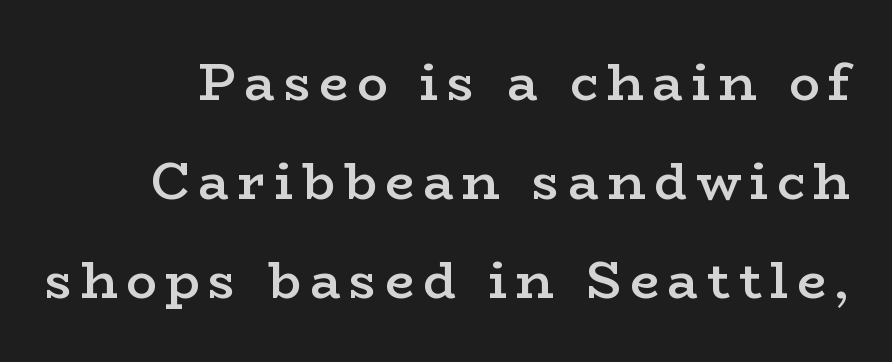
The zone under the glyphs is completely vacant. I'd describe the lettering as semibold — firm but not a full bold. Reading down the column, the eye jumps a long way to each next line. This sample has the flowing, uneven cadence of proportional lettering. The designer went with a serif here, giving each stem small feet.
